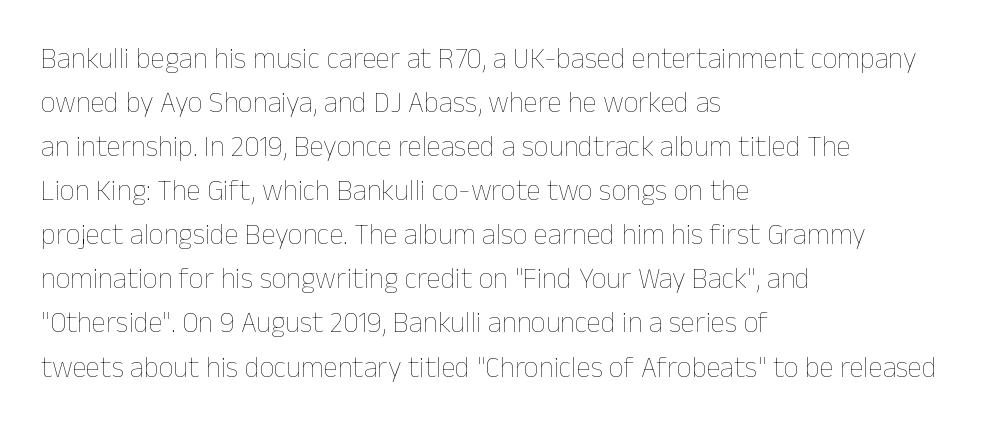
{"italic": "no", "bold": "no", "weight": "thin", "width": "normal", "stroke_contrast": "low", "x_height": "medium", "monospaced": "no", "underline": "no", "align": "left", "line_spacing": "normal", "line_spacing_ratio": 1.52, "letter_spacing": "normal", "letter_spacing_em": 0.0, "glyph_px": 29}
